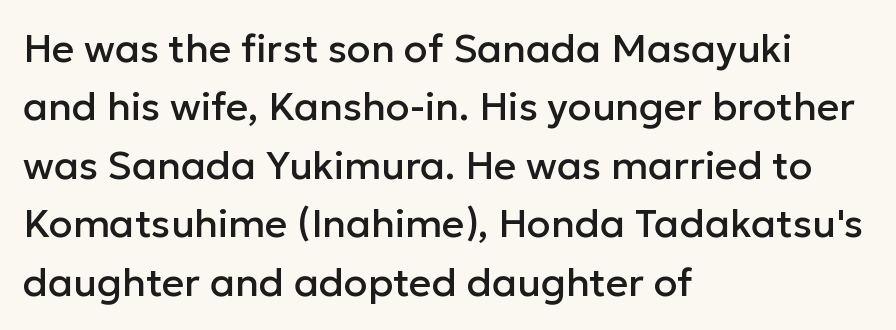
Q: Is the text italic (slanted)? A: No, it is upright.
Q: Is the typeface a serif or a sans-serif typeface? A: Sans-serif.
Q: Is the text underlined? A: No.
Q: How is the paragraph aligned? A: Left-aligned.
Q: Is the spacing between letters normal or unusually wide? A: Normal.
Q: Is the spacing between lines tight, normal or loose? A: Normal.
Q: Width (condensed, normal, or wide)? A: Normal.
Q: Stroke contrast? A: Low.
Q: x-height? A: Medium.
Q: Monospaced? A: No.
